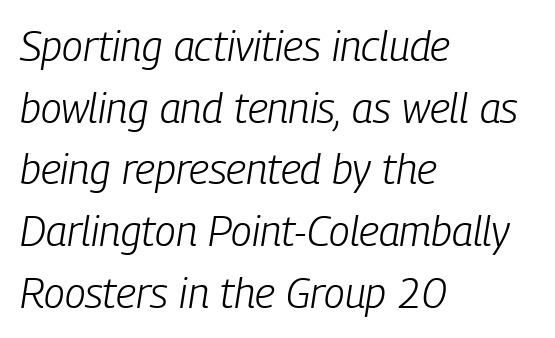
The lines in this sample share a left origin and differ only in where they stop. Here the designer chose a conventional face with non-uniform glyph widths. Descenders hang freely into open space. Compared with a typical body face, this is equally light or lighter still. The face used here is rendered with its standard letterfit. A normal amount of white space separates one row of letters from the next.
